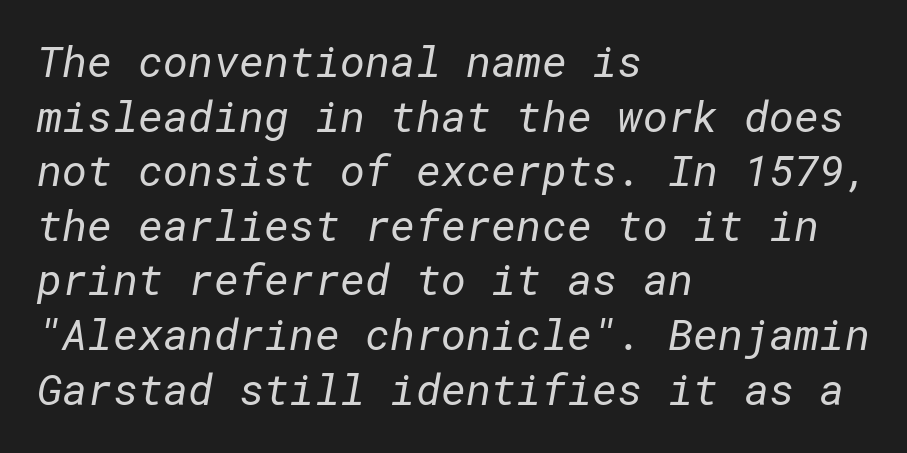
Serif or sans? Sans — the stroke terminals are bare. The rows are spaced the way most documents space them. Does extra space separate the letters? No, they use regular spacing. Bold? No — there's no thickening of the strokes. These lines stack with their left ends in a neat column.
